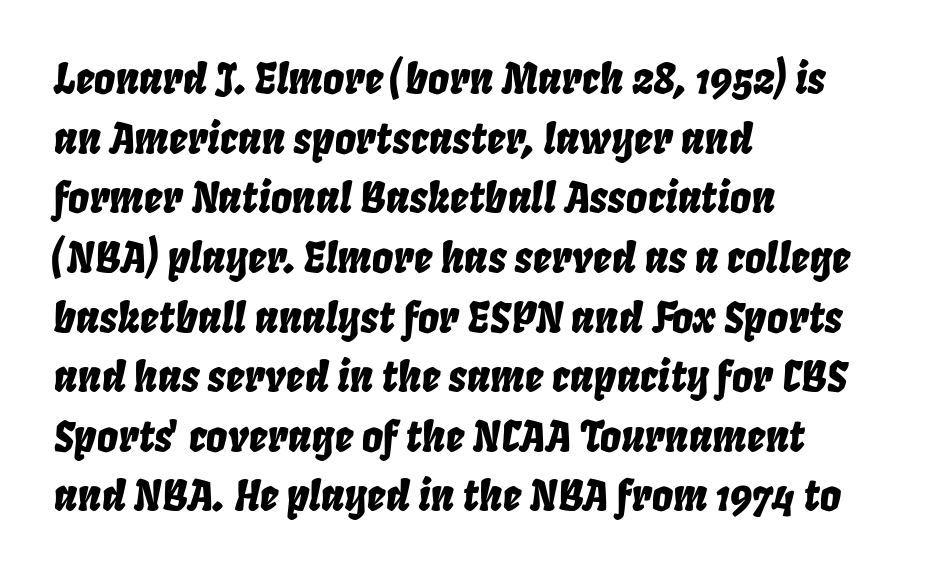
Would a proofreader flag this as italicized? Yes. Teacher's note: observe the even left margin — that is flush-left alignment. If you measured baseline to baseline, you'd find a middling distance. Character widths vary here, with narrow letters taking less room than wide ones.
